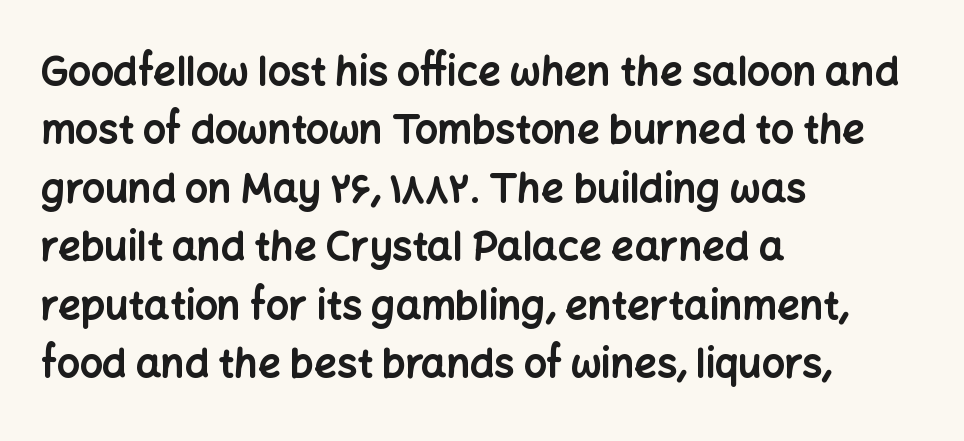
{"serif": "no", "italic": "no", "bold": "yes", "weight": "bold", "width": "normal", "stroke_contrast": "low", "x_height": "medium", "monospaced": "no", "underline": "no", "align": "left", "line_spacing": "normal", "line_spacing_ratio": 1.46, "letter_spacing": "normal", "letter_spacing_em": 0.0, "glyph_px": 40}
